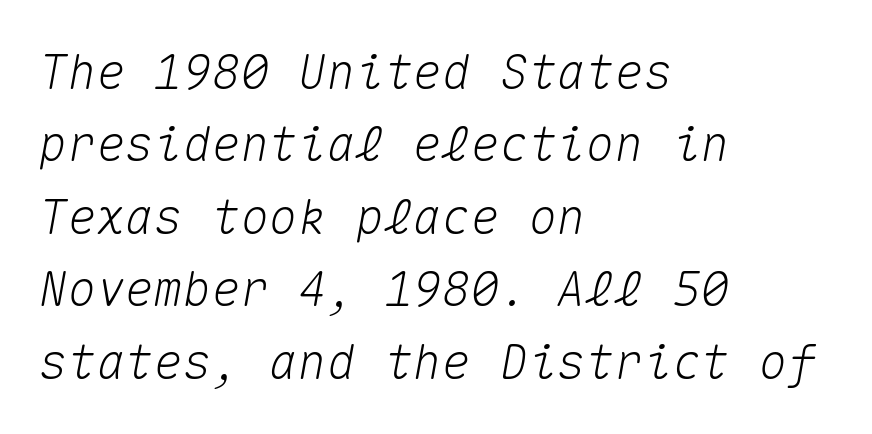
{"italic": "yes", "lean": "right", "slant_degrees": 10, "width": "normal", "stroke_contrast": "medium", "x_height": "medium", "monospaced": "yes", "underline": "no", "align": "left", "line_spacing": "normal", "line_spacing_ratio": 1.51, "letter_spacing": "normal", "letter_spacing_em": 0.0, "glyph_px": 48}
